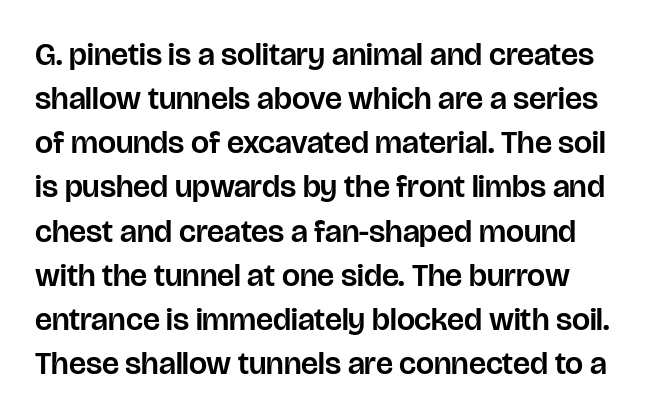
Q: Is the text italic (slanted)? A: No, it is upright.
Q: Is the typeface a serif or a sans-serif typeface? A: Sans-serif.
Q: Is the text underlined? A: No.
Q: Is the spacing between letters normal or unusually wide? A: Normal.
Q: Is the spacing between lines tight, normal or loose? A: Normal.
Q: Width (condensed, normal, or wide)? A: Normal.
Q: Stroke contrast? A: Low.
Q: x-height? A: Large.
Q: Monospaced? A: No.
